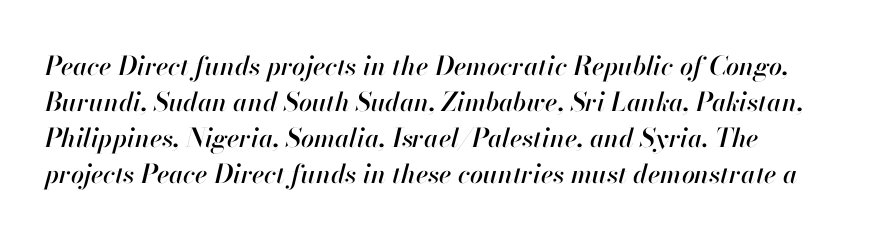
The image shows 26 px text type, italic (leaning right); set left-aligned, normal line spacing (1.39x), normal letter spacing, not underlined.
